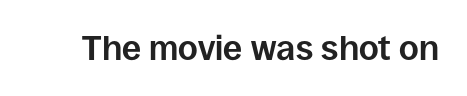
Honestly, the letter spacing is just normal — you wouldn't notice it. This is the regular roman posture of the typeface. This sample has the flowing, uneven cadence of proportional lettering. Unlike a traditional serif, this face leaves its strokes unadorned. The glyphs are unaccompanied by any horizontal stroke below them.
